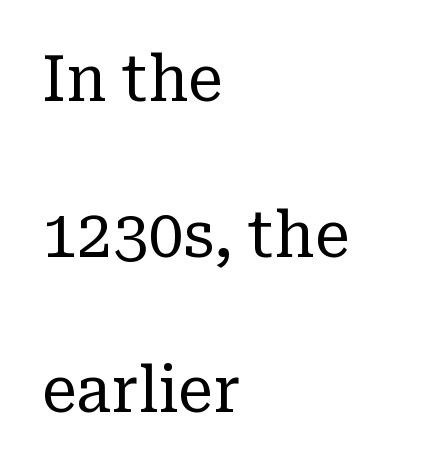
Q: Is the text bold? A: No.
Q: Is the text italic (slanted)? A: No, it is upright.
Q: Is the typeface a serif or a sans-serif typeface? A: Serif.
Q: Is the text underlined? A: No.
Q: How is the paragraph aligned? A: Left-aligned.
Q: Is the spacing between letters normal or unusually wide? A: Normal.
Q: Is the spacing between lines tight, normal or loose? A: Loose.
Q: Width (condensed, normal, or wide)? A: Normal.
Q: Stroke contrast? A: Low.
Q: x-height? A: Medium.
Q: Monospaced? A: No.
